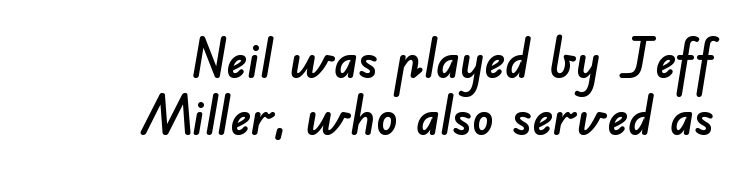
The line texture is even and compact thanks to regular tracking. Check under the words: just untouched page. Each letter keeps its own natural width here, so spacing adapts to shape. Whoever set this chose condensed vertical rhythm over breathing room. Typeset ragged left — the right edge is the straight one. The type family on display is of the sans-serif kind.
